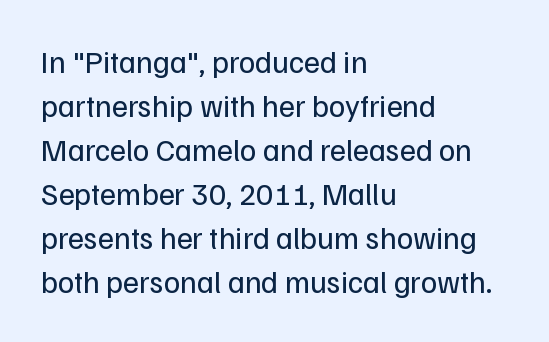
Q: Is the text bold? A: No.
Q: Is the text italic (slanted)? A: No, it is upright.
Q: Is the typeface a serif or a sans-serif typeface? A: Sans-serif.
Q: Is the text underlined? A: No.
Q: How is the paragraph aligned? A: Left-aligned.
Q: Is the spacing between letters normal or unusually wide? A: Normal.
Q: Is the spacing between lines tight, normal or loose? A: Normal.
Q: Width (condensed, normal, or wide)? A: Normal.
Q: Stroke contrast? A: Low.
Q: x-height? A: Medium.
Q: Monospaced? A: No.
